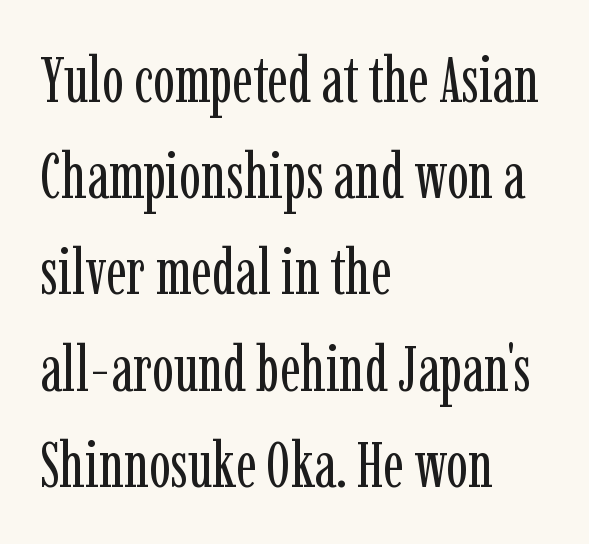
Font category for this specimen: serif. Varying glyph widths throughout — classic text-font behaviour. Regarding leading, the lines here are spaced in the standard way. Heft: none added — not bold. Every row of glyphs begins at an identical x-position on the left.
